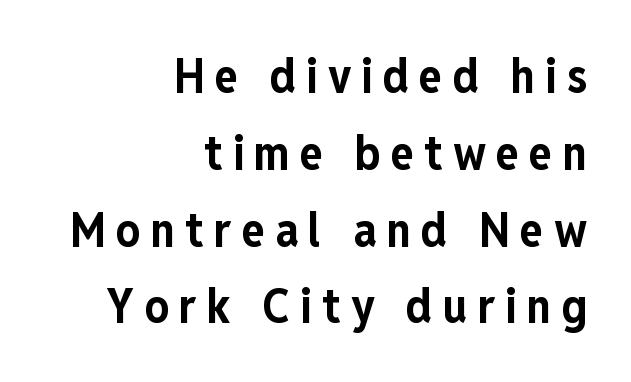
Q: Is the text bold? A: Yes.
Q: Is the text italic (slanted)? A: No, it is upright.
Q: Is the typeface a serif or a sans-serif typeface? A: Sans-serif.
Q: Is the text underlined? A: No.
Q: How is the paragraph aligned? A: Right-aligned.
Q: Is the spacing between letters normal or unusually wide? A: Unusually wide.
Q: Is the spacing between lines tight, normal or loose? A: Normal.
Q: Width (condensed, normal, or wide)? A: Condensed.
Q: Stroke contrast? A: Low.
Q: x-height? A: Medium.
Q: Monospaced? A: No.
